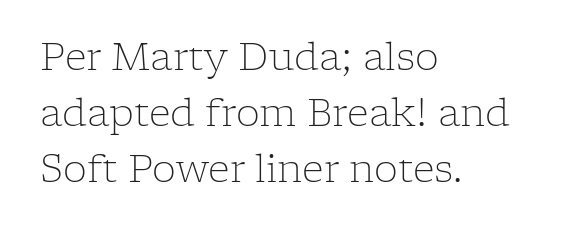
The image shows 38 px light serif type, upright; set left-aligned, normal line spacing (1.48x), normal letter spacing, not underlined; low stroke contrast and a medium x-height.
